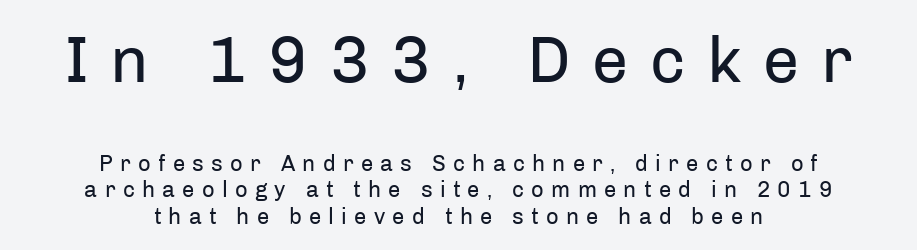
These lines are centered, leaving both edges ragged. If you squint, the top block still reads clearly — it's the larger of the two. The letterforms sit at book weight or below. This sample uses expanded letter spacing, leaving extra air between glyphs. A clean baseline with only descenders dipping below it.
